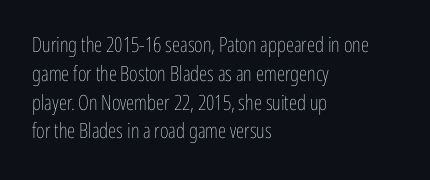
Q: Is the text bold? A: No.
Q: Is the text italic (slanted)? A: No, it is upright.
Q: Is the text underlined? A: No.
Q: How is the paragraph aligned? A: Left-aligned.
Q: Is the spacing between letters normal or unusually wide? A: Normal.
Q: Is the spacing between lines tight, normal or loose? A: Normal.
